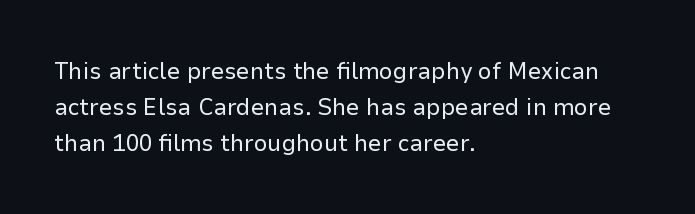
Q: Is the text bold? A: No.
Q: Is the text italic (slanted)? A: No, it is upright.
Q: Is the text underlined? A: No.
Q: How is the paragraph aligned? A: Left-aligned.
Q: Is the spacing between letters normal or unusually wide? A: Normal.
Q: Is the spacing between lines tight, normal or loose? A: Normal.
